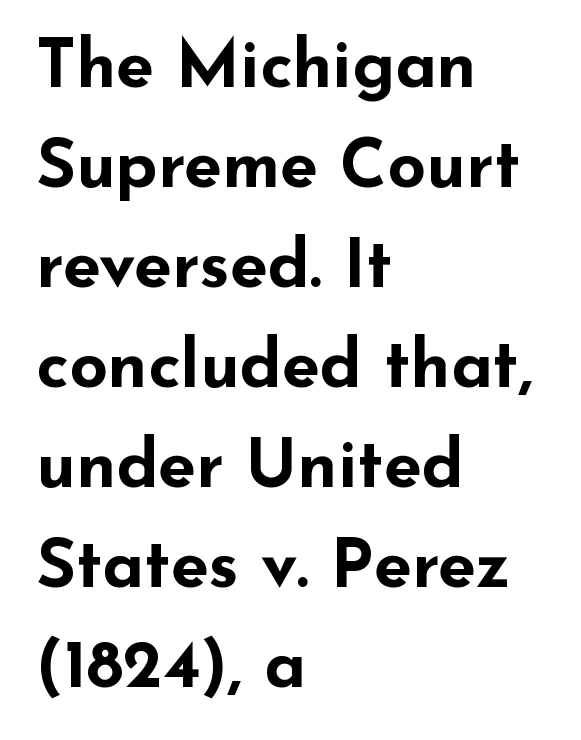
The image shows 68 px bold, wide sans-serif type, upright; set left-aligned, normal line spacing (1.47x), normal letter spacing, not underlined; low stroke contrast and a small x-height.
